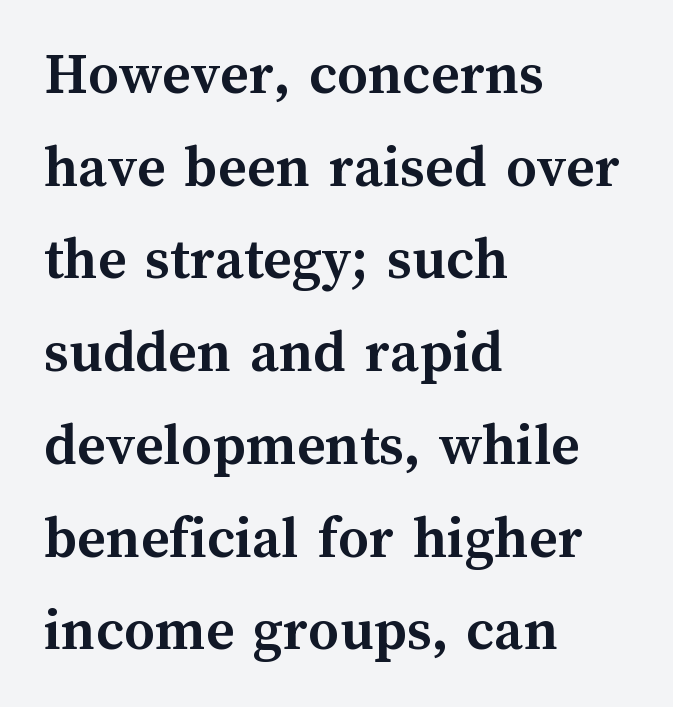
Do the characters align in a grid? No, the font is proportional. A typesetter would call this leading conventional body-copy spacing. The characters look thick and weighty, a clear bold. Style check: upright. Underline: absent. All the whitespace from short lines collects on the right.
